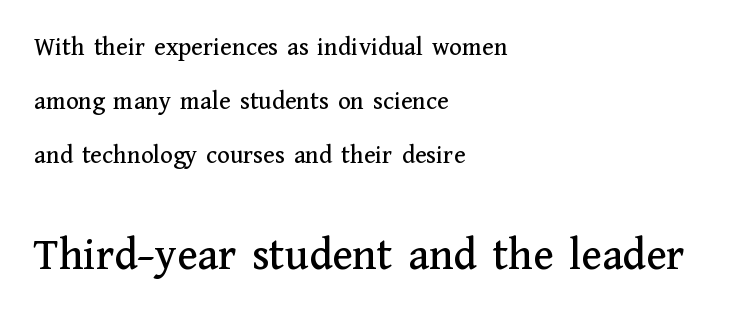
Q: Is the text italic (slanted)? A: No, it is upright.
Q: Is the typeface a serif or a sans-serif typeface? A: Serif.
Q: Is the text underlined? A: No.
Q: How is the paragraph aligned? A: Left-aligned.
Q: Is the spacing between letters normal or unusually wide? A: Normal.
Q: Is the spacing between lines tight, normal or loose? A: Loose.
Q: Which block of text is set in a larger size, the first (top) or the second (bottom)? A: The second (bottom) one.
Q: Width (condensed, normal, or wide)? A: Normal.
Q: Stroke contrast? A: Medium.
Q: x-height? A: Medium.
Q: Monospaced? A: No.
